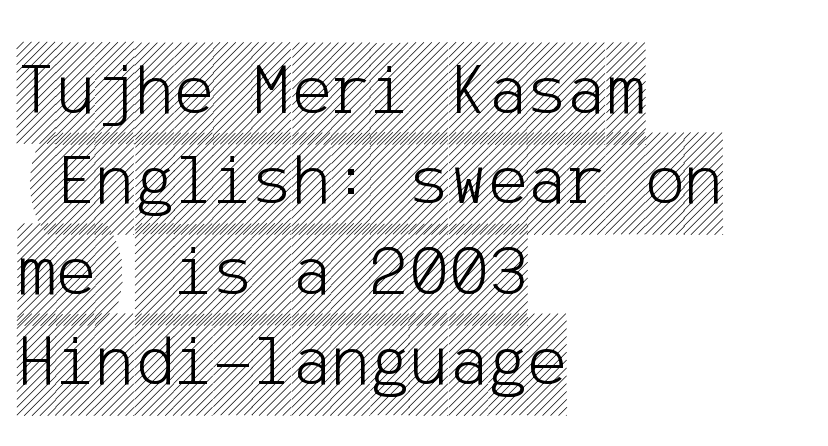
The image shows 74 px condensed type, upright; set left-aligned, line spacing 1.22x, normal letter spacing, not underlined; a large x-height.
